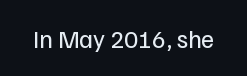
Q: Is the text bold? A: No.
Q: Is the text italic (slanted)? A: No, it is upright.
Q: Is the text underlined? A: No.
Q: Is the spacing between letters normal or unusually wide? A: Normal.
